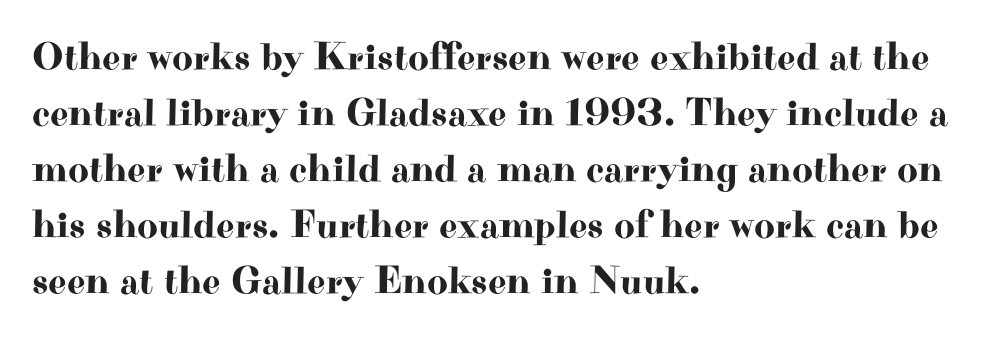
No italicization has been applied; the sample stays upright. Check where the strokes stop: tiny serifs finish them off. A typesetter would call this leading conventional body-copy spacing. Lines of text with bare space underneath. Character widths vary here, with narrow letters taking less room than wide ones. Caption: multi-line text, flush left, ragged right.
